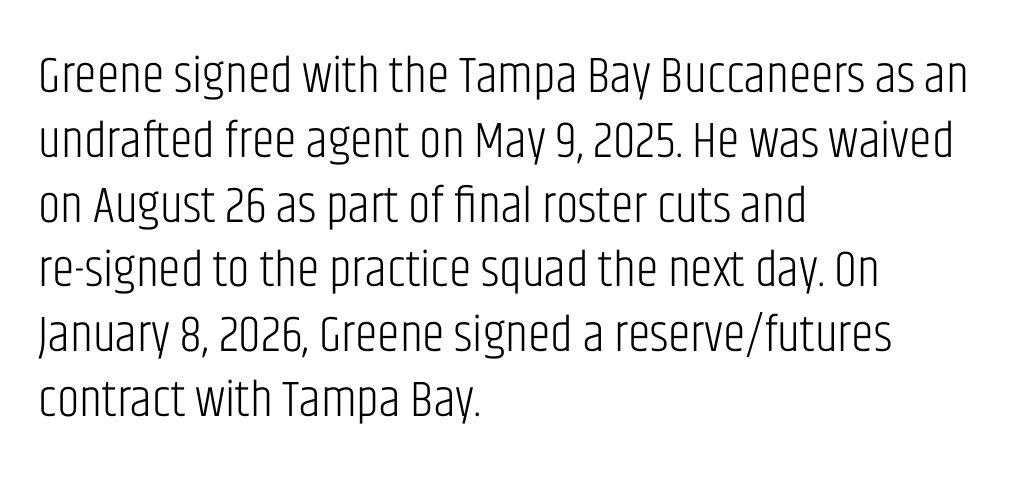
{"serif": "no", "italic": "no", "bold": "no", "weight": "light", "width": "condensed", "stroke_contrast": "low", "x_height": "large", "monospaced": "no", "underline": "no", "align": "left", "line_spacing": "normal", "line_spacing_ratio": 1.27, "letter_spacing": "normal", "letter_spacing_em": 0.0, "glyph_px": 51}
